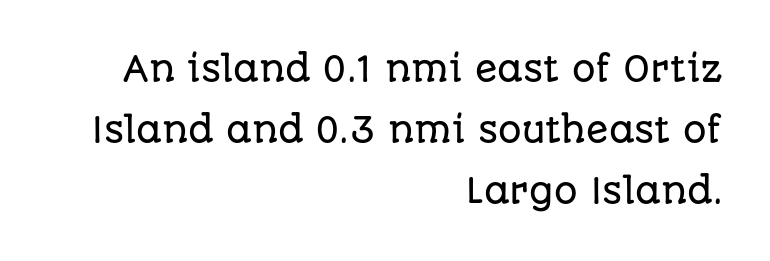
In CSS terms this would be text-align: right. Letter spacing: default. A bare baseline throughout the passage. Each letter keeps its own natural width here, so spacing adapts to shape. The typography opts for an upright posture over an oblique one.
